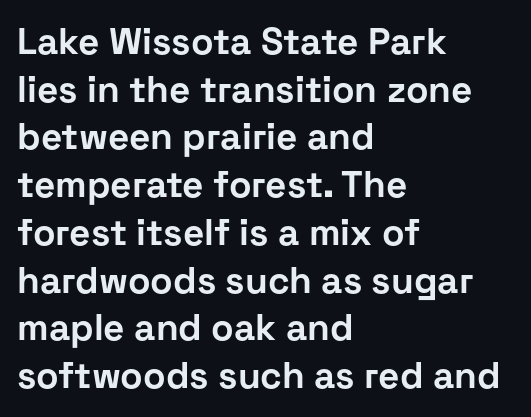
The type sits square on the baseline with zero lean. Is the type bold? Yes — the strokes are clearly thick and heavy. The rows are spaced the way most documents space them. Nope, no serifs anywhere on these letters.
